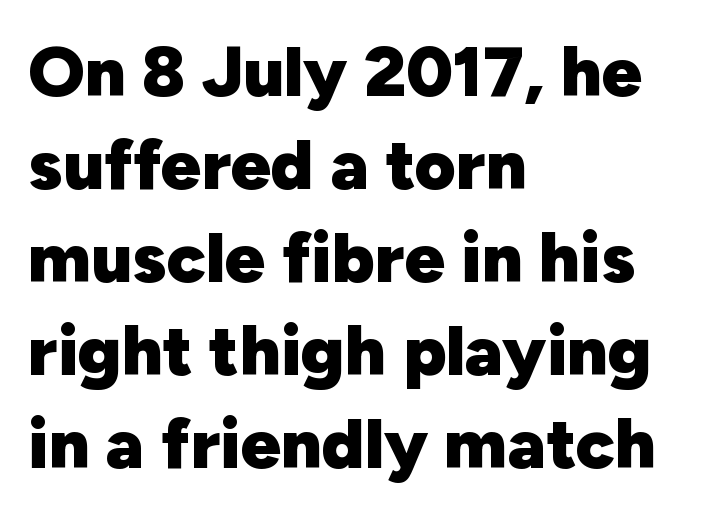
The image shows 71 px heavy sans-serif type, upright; set left-aligned, normal line spacing (1.31x), normal letter spacing, not underlined; low stroke contrast and a medium x-height.
